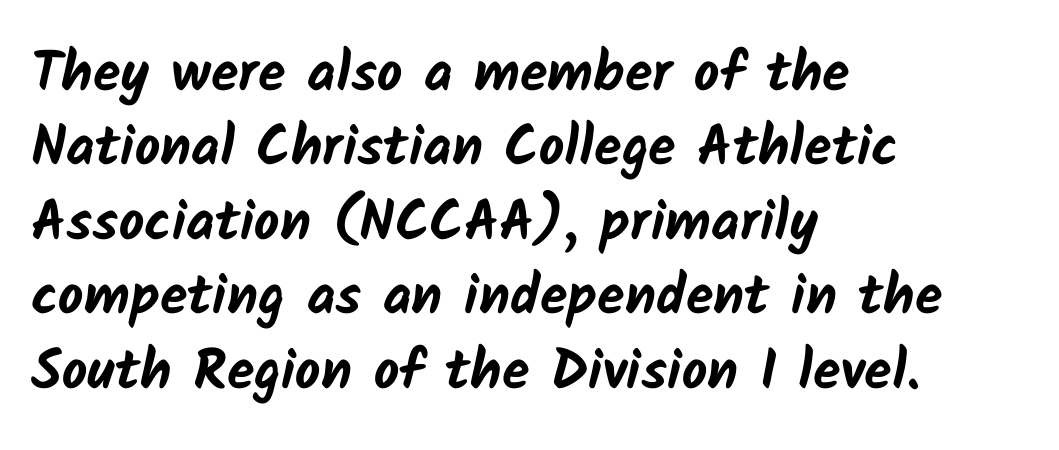
The image shows 56 px bold sans-serif type; set left-aligned, normal line spacing (1.33x), normal letter spacing, not underlined; low stroke contrast and a medium x-height.
